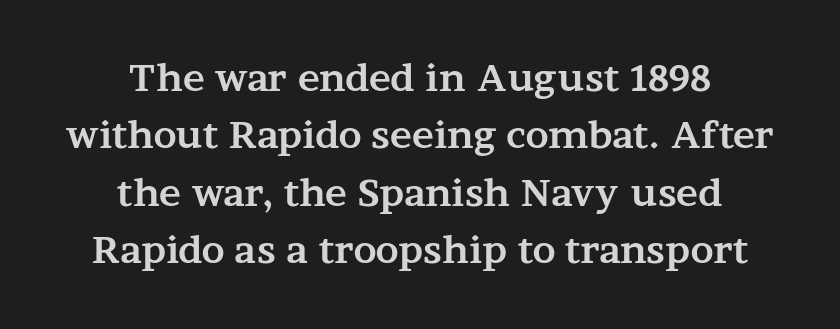
Q: Is the text bold? A: Yes.
Q: Is the text italic (slanted)? A: No, it is upright.
Q: Is the typeface a serif or a sans-serif typeface? A: Serif.
Q: Is the text underlined? A: No.
Q: How is the paragraph aligned? A: Centered.
Q: Is the spacing between letters normal or unusually wide? A: Normal.
Q: Is the spacing between lines tight, normal or loose? A: Normal.
Q: Width (condensed, normal, or wide)? A: Wide.
Q: Stroke contrast? A: Medium.
Q: x-height? A: Medium.
Q: Monospaced? A: No.
